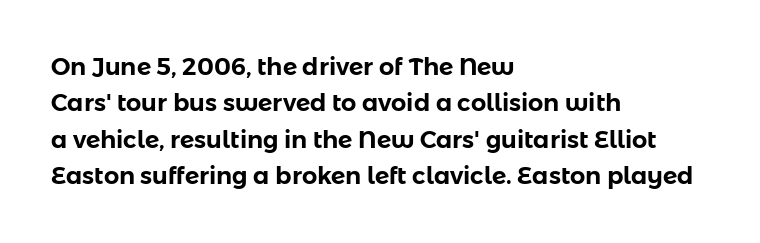
Q: Is the text italic (slanted)? A: No, it is upright.
Q: Is the text underlined? A: No.
Q: How is the paragraph aligned? A: Left-aligned.
Q: Is the spacing between letters normal or unusually wide? A: Normal.
Q: Is the spacing between lines tight, normal or loose? A: Normal.
